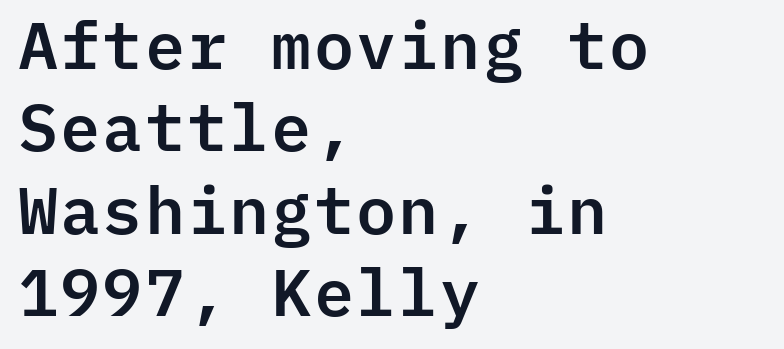
Spacing verdict: monospaced, one width for all characters. Serif or sans? Sans — the stroke terminals are bare. What stands out about the letter spacing? Nothing — it is the standard amount. A clean baseline with only descenders dipping below it.
